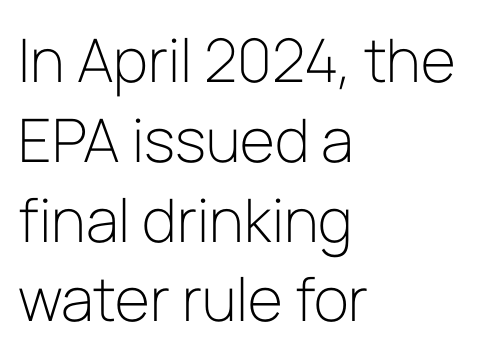
The image shows 60 px light sans-serif type, upright; set left-aligned, normal line spacing (1.33x), normal letter spacing, not underlined; low stroke contrast and a medium x-height.
